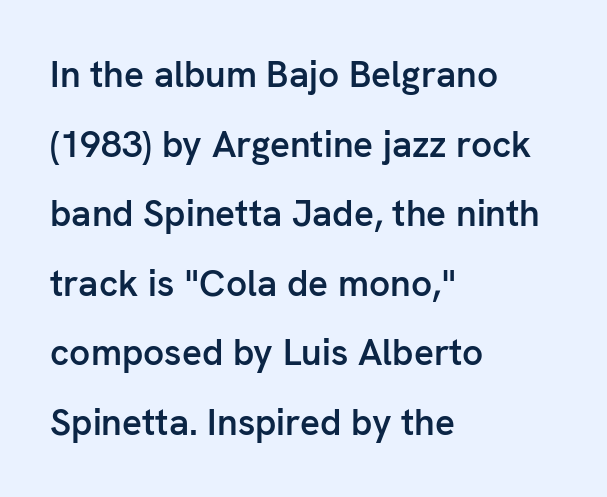
The letters are semibold — heavier than regular but short of a full bold. Look at the tracking — it's just the regular setting, nothing added. No word sits above an underline. Type style note: lacks serifs. Is this a fixed-width face? No — the glyphs have proportional, varying widths.
